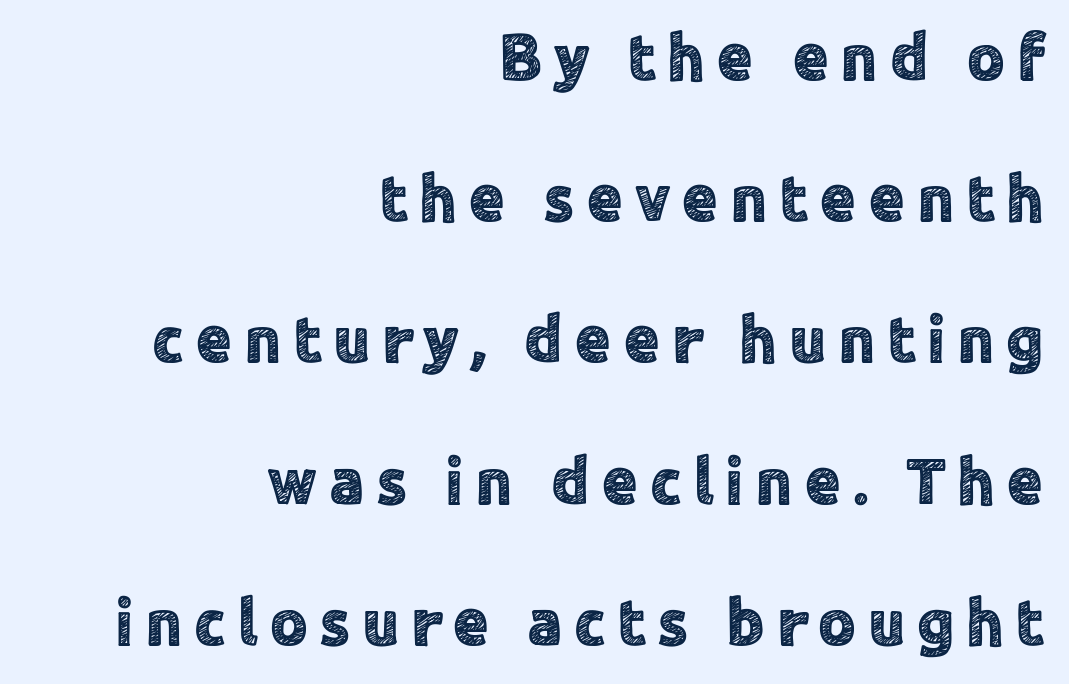
{"serif": "no", "italic": "no", "width": "normal", "x_height": "medium", "monospaced": "no", "underline": "no", "align": "right", "line_spacing": "loose", "line_spacing_ratio": 2.14, "glyph_px": 66}
